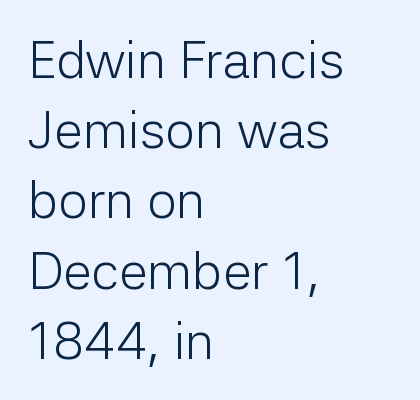
Q: Is the text bold? A: No.
Q: Is the text italic (slanted)? A: No, it is upright.
Q: Is the typeface a serif or a sans-serif typeface? A: Sans-serif.
Q: Is the text underlined? A: No.
Q: How is the paragraph aligned? A: Left-aligned.
Q: Is the spacing between letters normal or unusually wide? A: Normal.
Q: Is the spacing between lines tight, normal or loose? A: Normal.
Q: Width (condensed, normal, or wide)? A: Normal.
Q: Stroke contrast? A: Low.
Q: x-height? A: Medium.
Q: Monospaced? A: No.
